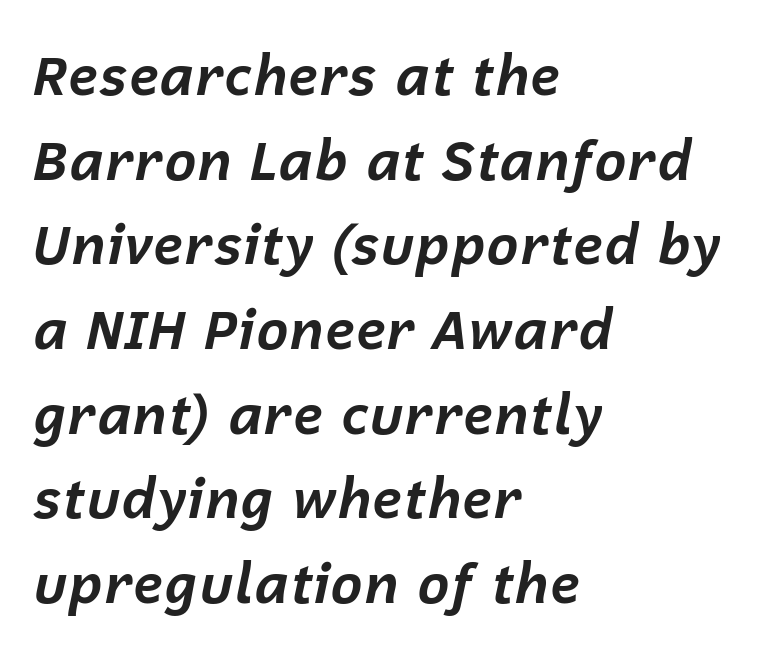
The image shows 55 px bold type, italic (leaning right); set left-aligned, normal line spacing (1.54x), normal letter spacing, not underlined; low stroke contrast and a medium x-height.
